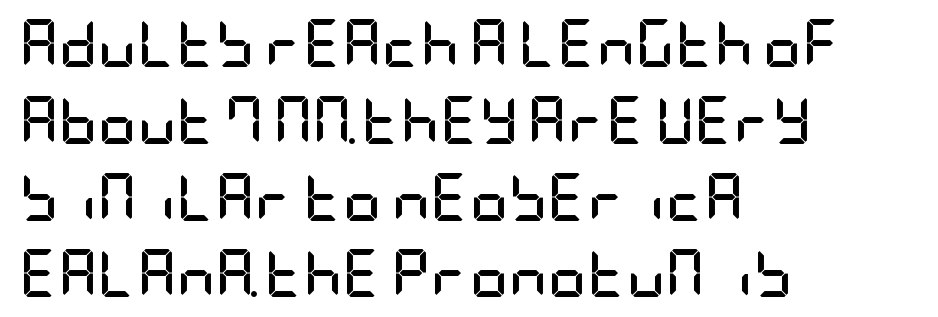
{"serif": "no", "italic": "no", "bold": "yes", "weight": "semibold", "width": "condensed", "stroke_contrast": "low", "x_height": "large", "underline": "no", "align": "left", "line_spacing": "normal", "line_spacing_ratio": 1.6, "letter_spacing": "normal", "letter_spacing_em": 0.0, "glyph_px": 48}
